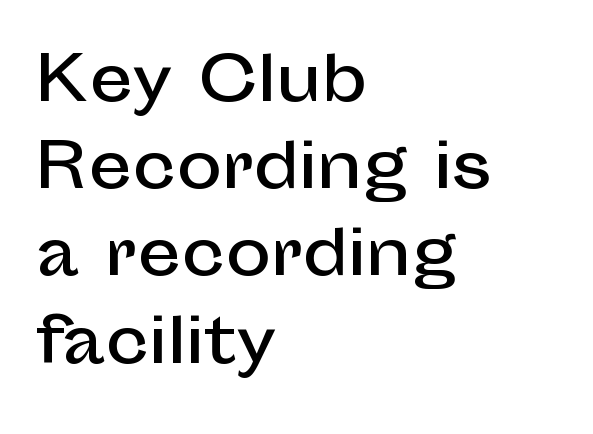
Beneath every word, the page is bare. Each letter's strokes conclude bluntly, with no projecting serifs. The lettering holds an erect, upright posture throughout. Nothing unusual about the tracking: characters are spaced as the font intends. Visually the block forms a straight wall on the left and a jagged coastline on the right. The rendering uses natural spacing where letterforms have individual widths.
